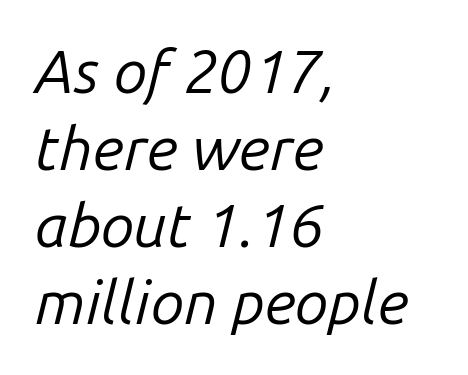
A bare baseline throughout the passage. Spacing between characters is what you'd get straight out of the box. Each line starts at the same left margin while the right side varies. Unbolded letterforms with no extra heft.
